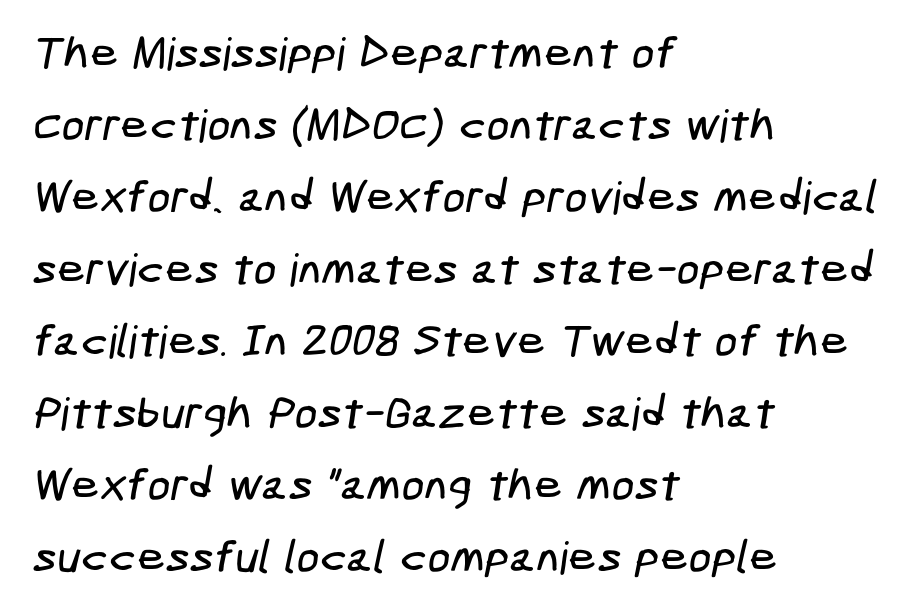
The lines are quadded left. In terms of letterform style, serifs are entirely absent. Baseline-to-baseline distance is the conventional proportion of letter height. This rendering features lettering with no underline.
